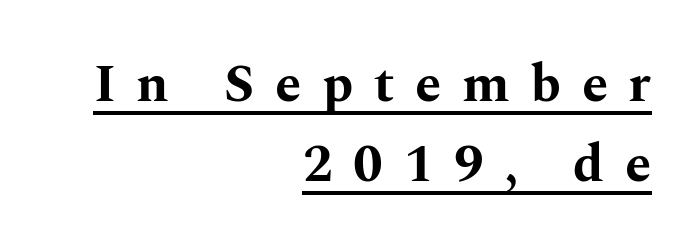
{"serif": "yes", "italic": "no", "bold": "yes", "weight": "bold", "width": "wide", "stroke_contrast": "medium", "x_height": "medium", "monospaced": "no", "underline": "yes", "align": "right", "line_spacing": "normal", "line_spacing_ratio": 1.51, "letter_spacing": "wide", "letter_spacing_em": 0.39, "glyph_px": 53}
